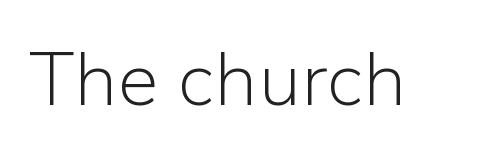
The image shows 75 px light sans-serif type, upright; set normal letter spacing, not underlined; low stroke contrast and a medium x-height.
